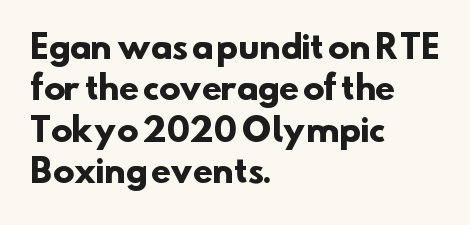
{"serif": "no", "bold": "yes", "weight": "heavy", "width": "normal", "stroke_contrast": "low", "x_height": "small", "monospaced": "no", "underline": "no", "align": "left", "line_spacing": "normal", "line_spacing_ratio": 1.29, "letter_spacing": "normal", "letter_spacing_em": 0.0, "glyph_px": 32}
